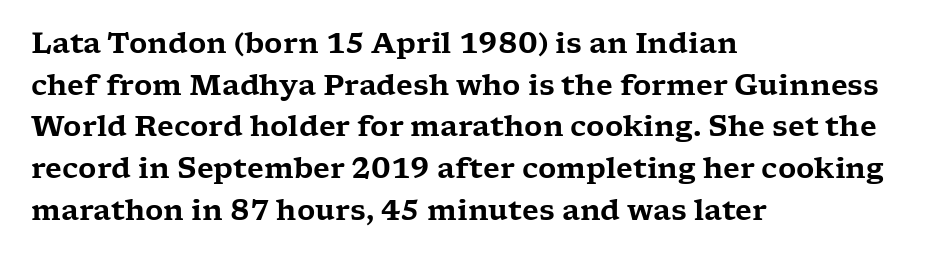
Honestly, the letter spacing is just normal — you wouldn't notice it. These lines are composed in type with serifs. You can tell it's not italic because the verticals are truly vertical. The passage shown is typed in a proportional face where columns would drift. One glance says typical: line gaps are just what's usual.
